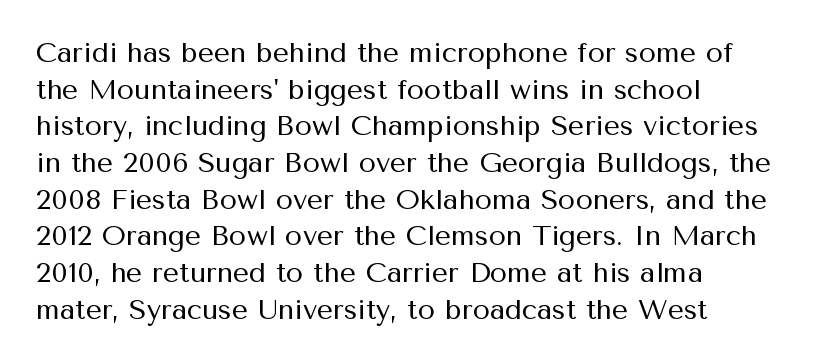
Q: Is the text bold? A: No.
Q: Is the text italic (slanted)? A: No, it is upright.
Q: Is the typeface a serif or a sans-serif typeface? A: Sans-serif.
Q: Is the text underlined? A: No.
Q: How is the paragraph aligned? A: Left-aligned.
Q: Is the spacing between letters normal or unusually wide? A: Normal.
Q: Is the spacing between lines tight, normal or loose? A: Normal.
Q: Width (condensed, normal, or wide)? A: Normal.
Q: Stroke contrast? A: Medium.
Q: x-height? A: Medium.
Q: Monospaced? A: No.
